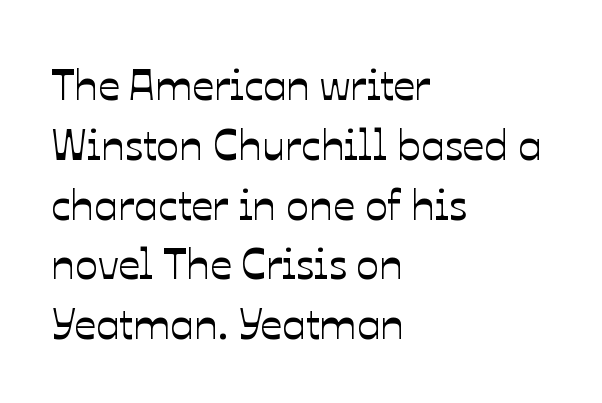
Q: Is the text italic (slanted)? A: No, it is upright.
Q: Is the text underlined? A: No.
Q: How is the paragraph aligned? A: Left-aligned.
Q: Is the spacing between letters normal or unusually wide? A: Normal.
Q: Is the spacing between lines tight, normal or loose? A: Normal.
Q: Width (condensed, normal, or wide)? A: Normal.
Q: Stroke contrast? A: Low.
Q: x-height? A: Medium.
Q: Monospaced? A: No.
